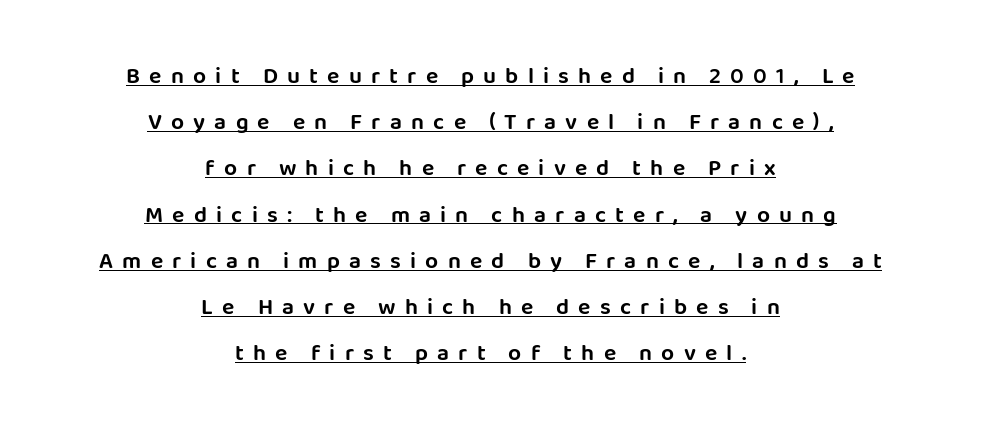
Compared with typical paragraphs, the rows here are farther apart. Does the copy run flush right? No — it is centered line by line. What decoration does the sample have? An underline. A typesetter would call this heavily tracked-out type.
